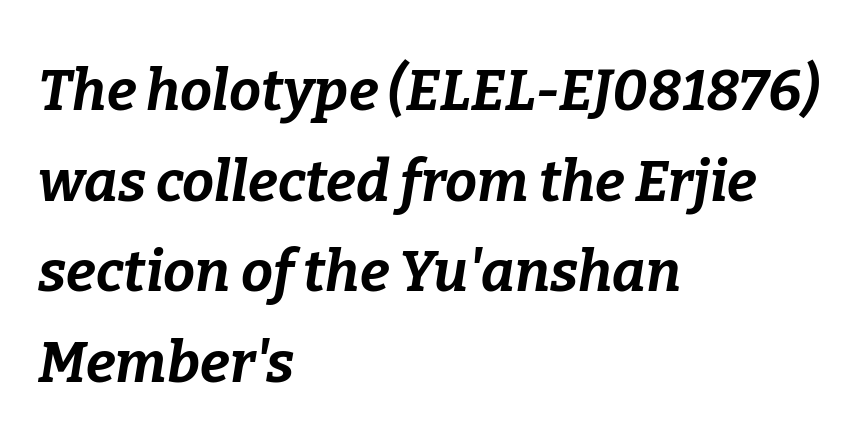
Q: Is the text bold? A: Yes.
Q: Is the text italic (slanted)? A: Yes, it leans right by about 9 degrees.
Q: Is the text underlined? A: No.
Q: How is the paragraph aligned? A: Left-aligned.
Q: Is the spacing between letters normal or unusually wide? A: Normal.
Q: Is the spacing between lines tight, normal or loose? A: Normal.
Q: Width (condensed, normal, or wide)? A: Normal.
Q: Stroke contrast? A: Low.
Q: x-height? A: Medium.
Q: Monospaced? A: No.
